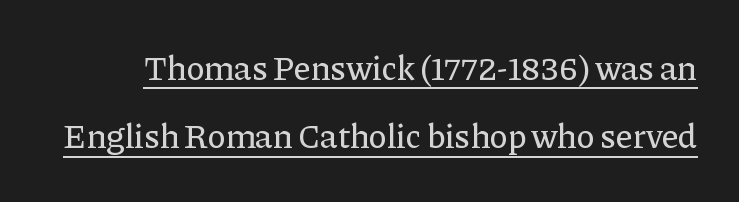
Q: Is the text italic (slanted)? A: No, it is upright.
Q: Is the typeface a serif or a sans-serif typeface? A: Serif.
Q: Is the text underlined? A: Yes.
Q: Is the spacing between letters normal or unusually wide? A: Normal.
Q: Is the spacing between lines tight, normal or loose? A: Loose.
Q: Width (condensed, normal, or wide)? A: Normal.
Q: Stroke contrast? A: Low.
Q: x-height? A: Medium.
Q: Monospaced? A: No.
